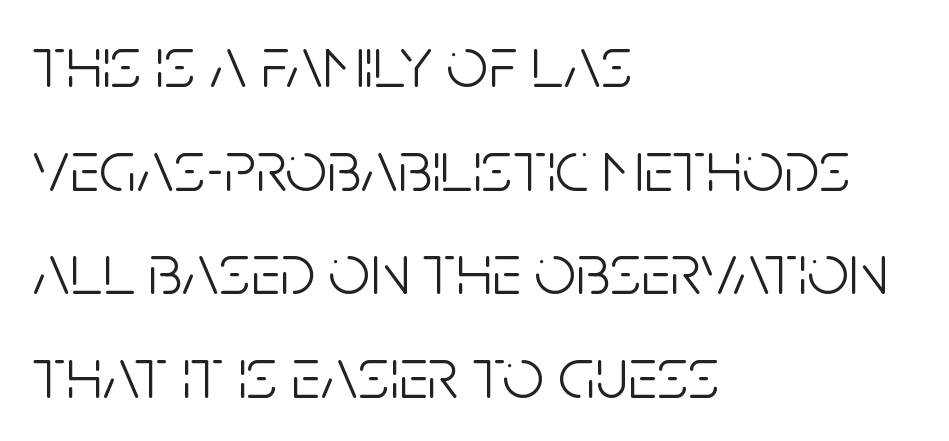
The image shows 73 px light, condensed sans-serif type, upright; set left-aligned, normal line spacing (1.42x), normal letter spacing, not underlined; low stroke contrast and a large x-height.
